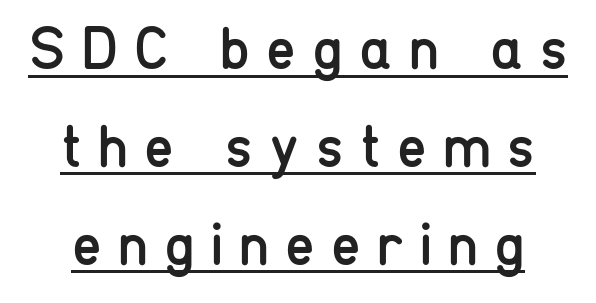
{"serif": "no", "italic": "no", "bold": "no", "weight": "regular", "width": "condensed", "stroke_contrast": "low", "x_height": "medium", "monospaced": "no", "underline": "yes", "line_spacing": "normal", "line_spacing_ratio": 1.63, "letter_spacing": "wide", "letter_spacing_em": 0.27, "glyph_px": 60}
